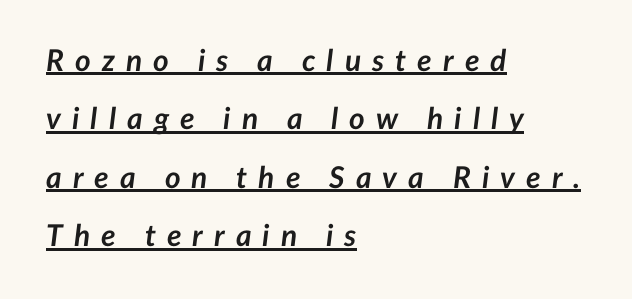
{"italic": "yes", "lean": "right", "slant_degrees": 7, "bold": "yes", "weight": "semibold", "width": "normal", "stroke_contrast": "low", "x_height": "medium", "monospaced": "no", "underline": "yes", "align": "left", "line_spacing": "loose", "line_spacing_ratio": 1.95, "letter_spacing": "wide", "letter_spacing_em": 0.37, "glyph_px": 30}
